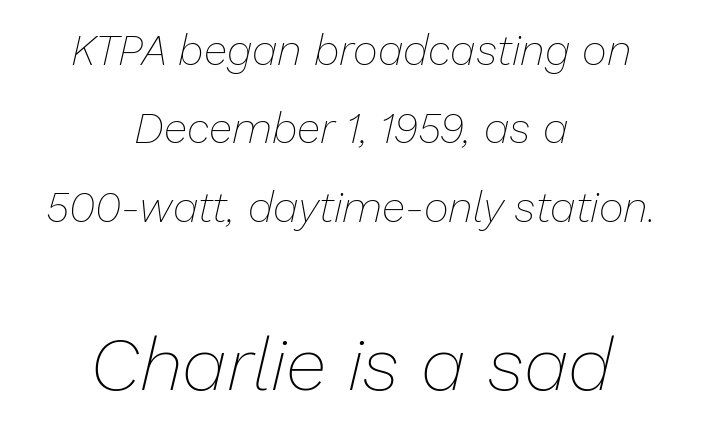
Caption: upper text group reduced, lower text group enlarged. The cut favours lightness, reaching ordinary text weight at its darkest. A student would call this center alignment; a typographer would say set centered. Tracking here is standard; glyphs follow each other at the usual distance.
